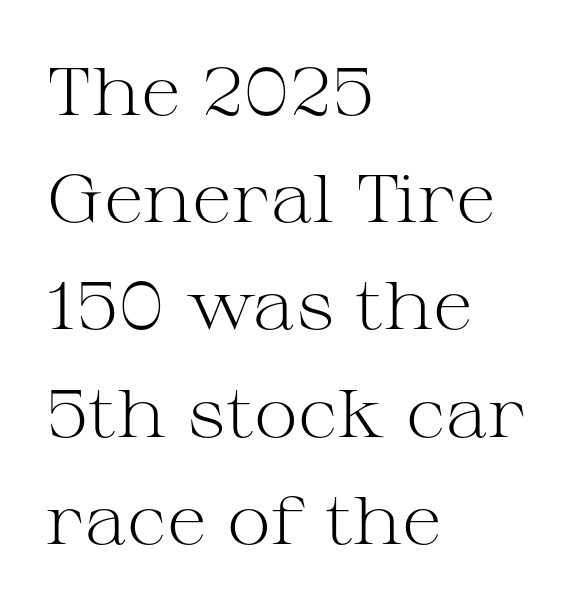
The image shows 67 px light, wide serif type, upright; set left-aligned, normal line spacing (1.6x), normal letter spacing, not underlined; medium stroke contrast and a medium x-height.
